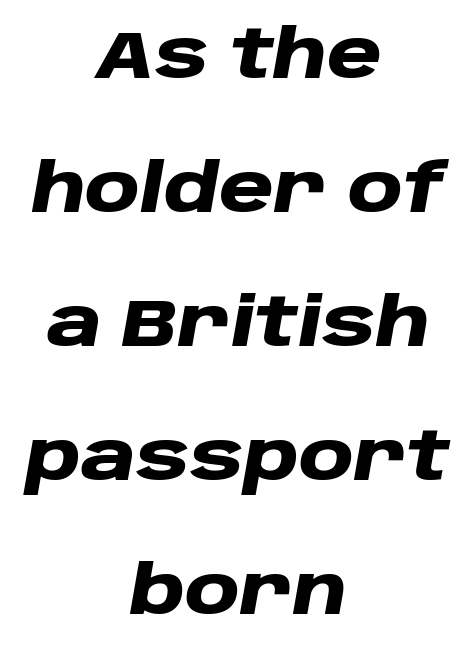
Q: Is the text bold? A: Yes.
Q: Is the text italic (slanted)? A: Yes, it leans right by about 10 degrees.
Q: Is the text underlined? A: No.
Q: How is the paragraph aligned? A: Centered.
Q: Is the spacing between letters normal or unusually wide? A: Normal.
Q: Is the spacing between lines tight, normal or loose? A: Loose.
Q: Width (condensed, normal, or wide)? A: Wide.
Q: Stroke contrast? A: Low.
Q: x-height? A: Large.
Q: Monospaced? A: No.
